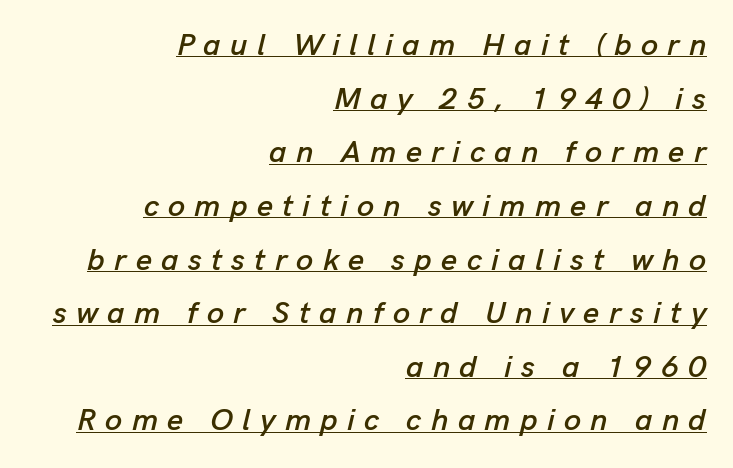
Q: Is the text italic (slanted)? A: Yes, it leans right by about 13 degrees.
Q: Is the text underlined? A: Yes.
Q: How is the paragraph aligned? A: Right-aligned.
Q: Is the spacing between letters normal or unusually wide? A: Unusually wide.
Q: Width (condensed, normal, or wide)? A: Normal.
Q: Stroke contrast? A: Low.
Q: x-height? A: Medium.
Q: Monospaced? A: No.
